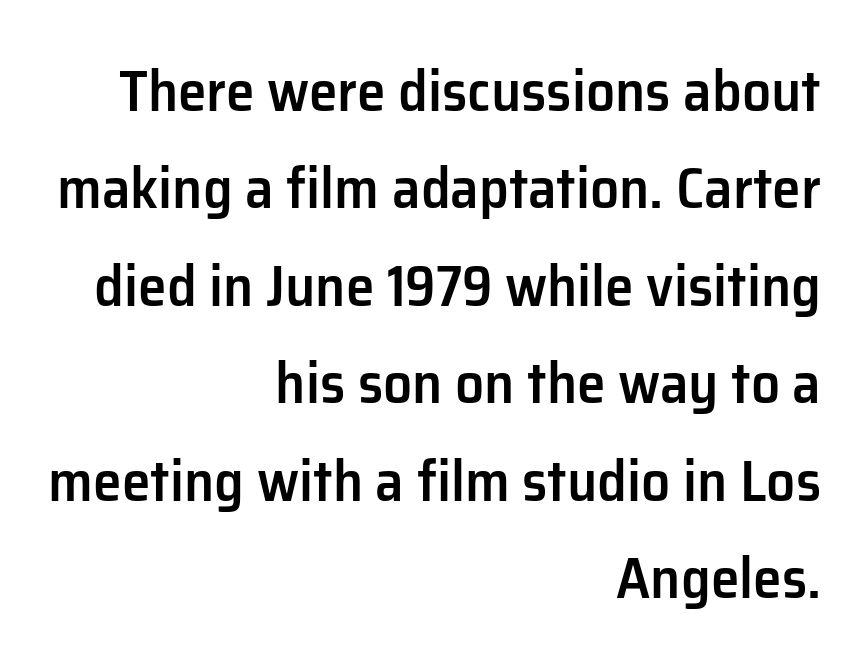
The image shows 58 px semibold sans-serif type, upright; set right-aligned, normal line spacing (1.68x), normal letter spacing, not underlined; low stroke contrast and a medium x-height.
